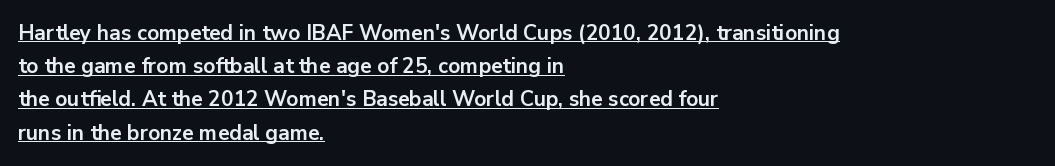
Q: Is the text bold? A: Yes.
Q: Is the text italic (slanted)? A: No, it is upright.
Q: Is the text underlined? A: Yes.
Q: How is the paragraph aligned? A: Left-aligned.
Q: Is the spacing between letters normal or unusually wide? A: Normal.
Q: Is the spacing between lines tight, normal or loose? A: Normal.
